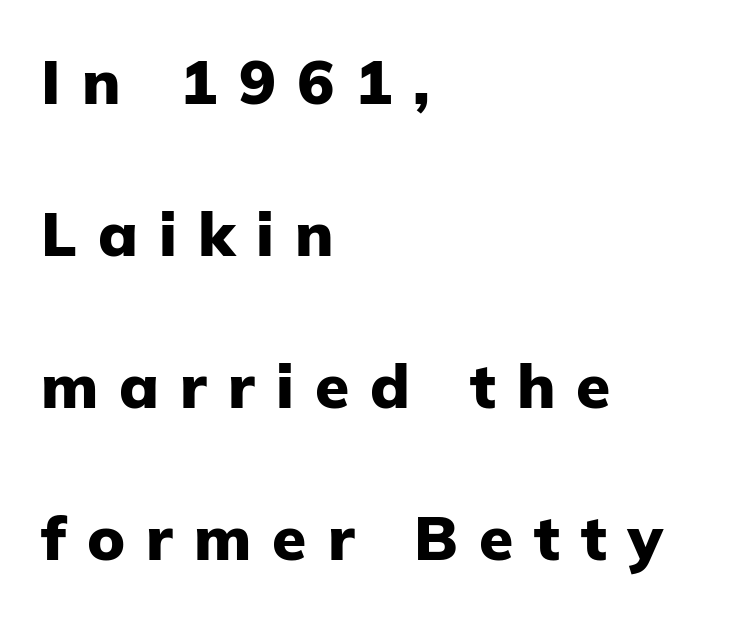
The image shows 62 px heavy sans-serif type, upright; set left-aligned, loose line spacing (2.45x), unusually wide letter spacing (+0.34 em), not underlined; low stroke contrast and a medium x-height.
